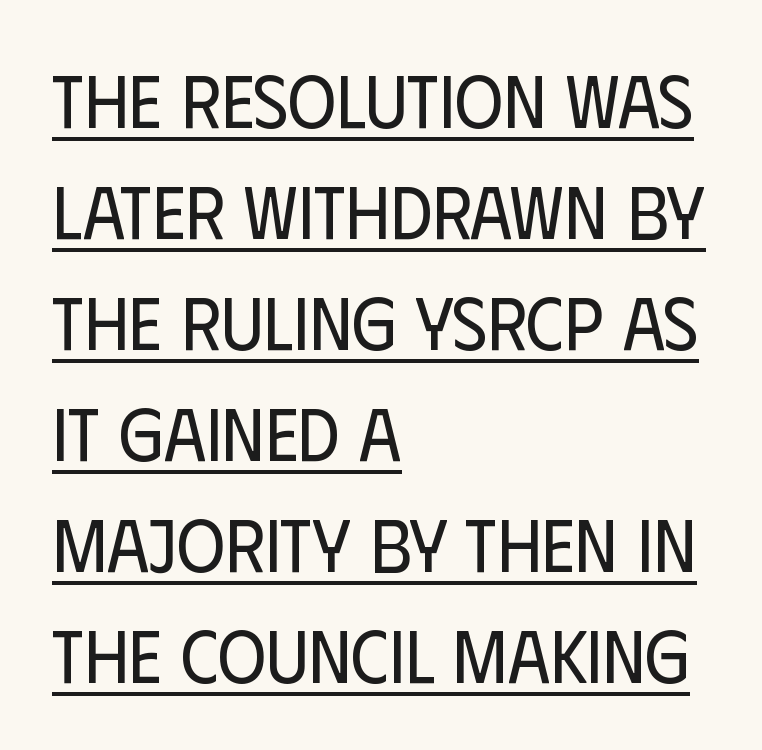
The passage shown is typed in a proportional face where columns would drift. Does extra space separate the letters? No, they use regular spacing. Somebody hit Ctrl+U on this one — the words are underlined. A roman cut, with each character standing at attention. Reading down the column, the eye jumps a familiar distance to each next line. Unlike a traditional serif, this face leaves its strokes unadorned.
